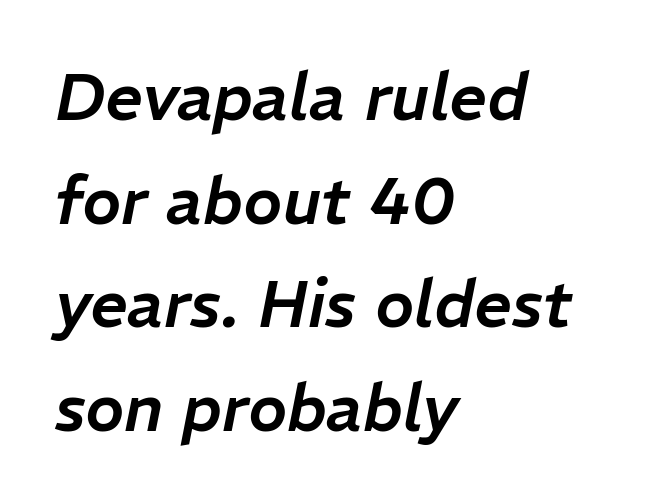
Evenly set lines give the paragraph a standard silhouette. The face used here is proportionally spaced, like ordinary book or web type. In CSS terms this would be text-align: left. There's an unmistakable incline to the writing here. The space beneath each line is pristine and unruled.
